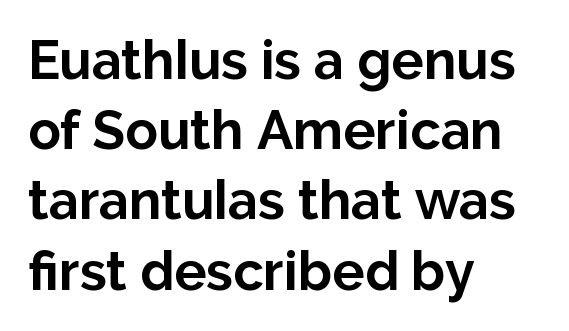
Q: Is the text bold? A: Yes.
Q: Is the text italic (slanted)? A: No, it is upright.
Q: Is the typeface a serif or a sans-serif typeface? A: Sans-serif.
Q: Is the text underlined? A: No.
Q: How is the paragraph aligned? A: Left-aligned.
Q: Is the spacing between letters normal or unusually wide? A: Normal.
Q: Is the spacing between lines tight, normal or loose? A: Normal.
Q: Width (condensed, normal, or wide)? A: Normal.
Q: Stroke contrast? A: Low.
Q: x-height? A: Medium.
Q: Monospaced? A: No.
